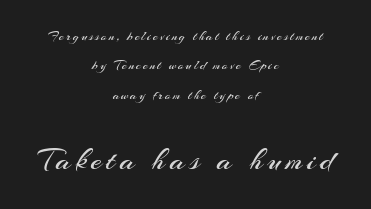
What's the leading like? Stretched, with rows far apart. Type style note: lacks serifs. Unmarked baselines from the first word to the last. This layout puts the modest block above and the oversized block below.
